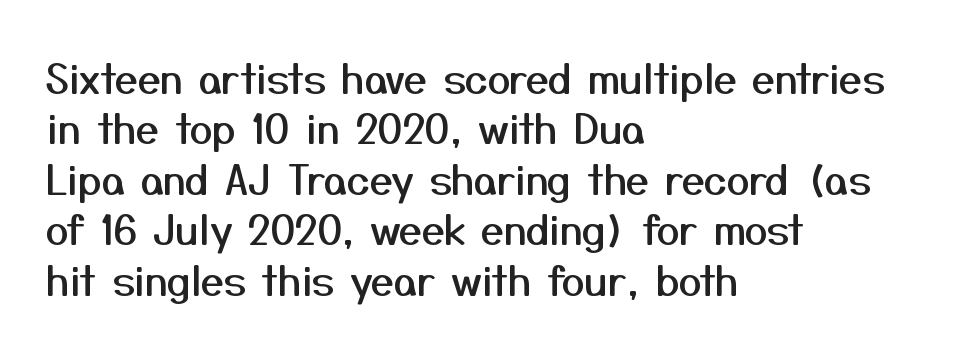
The type family on display is of the sans-serif kind. The rendering keeps characters at their native spacing. The foot of each line stays bare and open. This sample uses an upright cut, with every glyph sitting square on the baseline. The setting favours the left margin, as ordinary paragraphs usually do. Is this a fixed-width face? No — the glyphs have proportional, varying widths.
